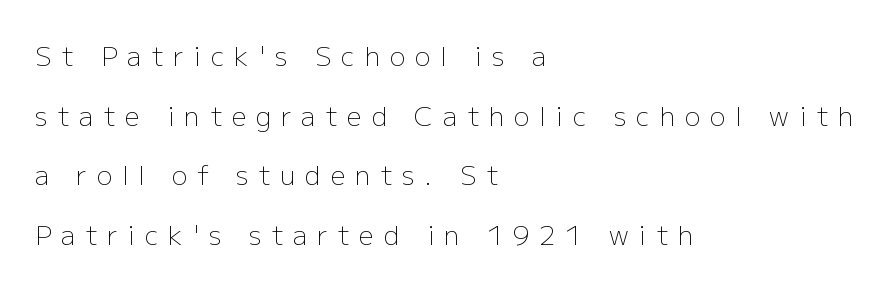
If you measured baseline to baseline, you'd find a long distance. Heft: none added — not bold. Has an underline been added? It has not. Which margin do the lines hug? The left one — the right edge is uneven. Quick note: not italic, upright.
